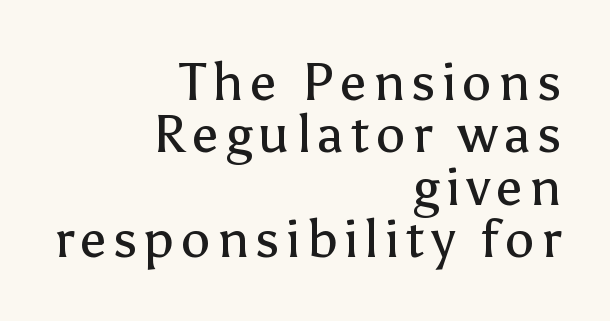
Is this a fixed-width face? No — the glyphs have proportional, varying widths. The rag falls on the left side of this text block. This reads as an unemphasized weight, regular at the heaviest. The baseline area is clear. The type family on display is of the sans-serif kind. Characters remain perfectly vertical along every line.
